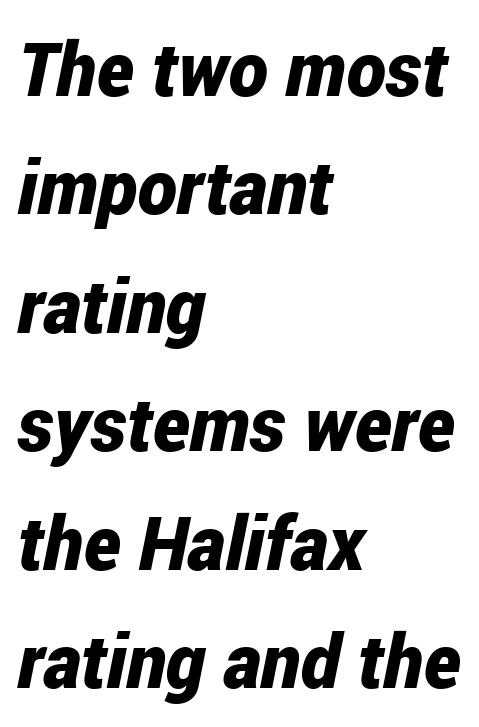
The image shows 75 px bold, condensed type, italic (leaning right); set left-aligned, normal line spacing (1.58x), normal letter spacing, not underlined; low stroke contrast and a medium x-height.
